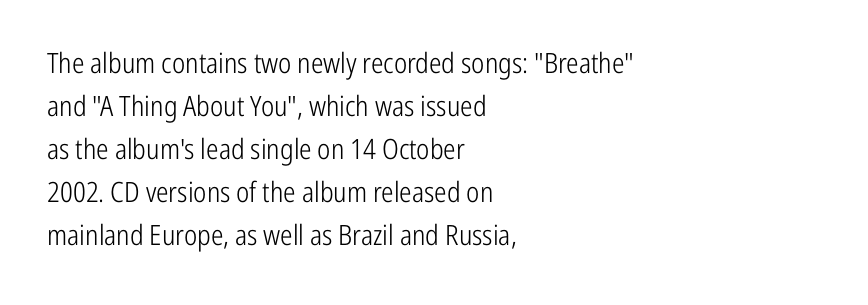
Q: Is the text bold? A: No.
Q: Is the text italic (slanted)? A: No, it is upright.
Q: Is the typeface a serif or a sans-serif typeface? A: Sans-serif.
Q: Is the text underlined? A: No.
Q: How is the paragraph aligned? A: Left-aligned.
Q: Is the spacing between letters normal or unusually wide? A: Normal.
Q: Is the spacing between lines tight, normal or loose? A: Normal.
Q: Width (condensed, normal, or wide)? A: Condensed.
Q: Stroke contrast? A: Low.
Q: x-height? A: Medium.
Q: Monospaced? A: No.
